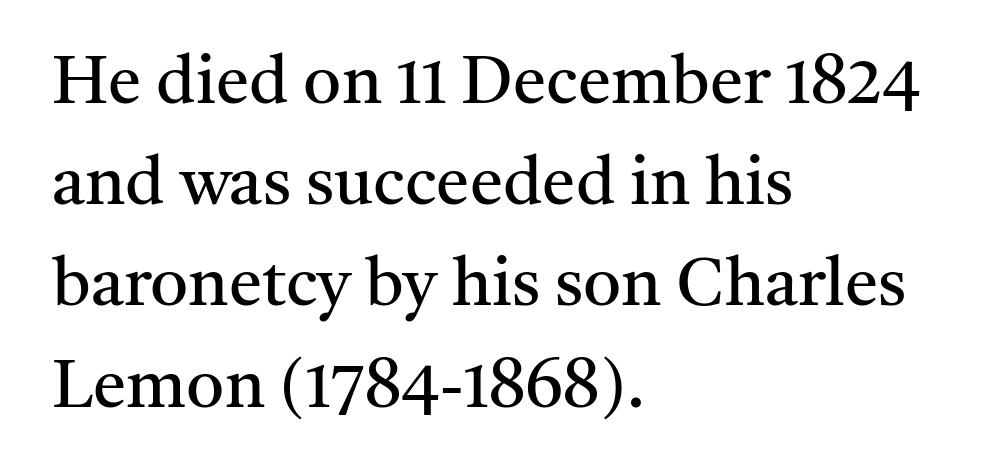
{"serif": "yes", "italic": "no", "bold": "no", "weight": "regular", "width": "normal", "stroke_contrast": "medium", "x_height": "medium", "monospaced": "no", "underline": "no", "align": "left", "line_spacing": "normal", "line_spacing_ratio": 1.51, "letter_spacing": "normal", "letter_spacing_em": 0.0, "glyph_px": 67}
